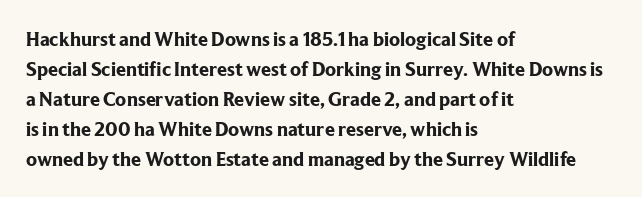
{"italic": "no", "bold": "yes", "underline": "no", "align": "left", "line_spacing": "normal", "line_spacing_ratio": 1.5, "letter_spacing": "normal", "letter_spacing_em": 0.0, "glyph_px": 20}
